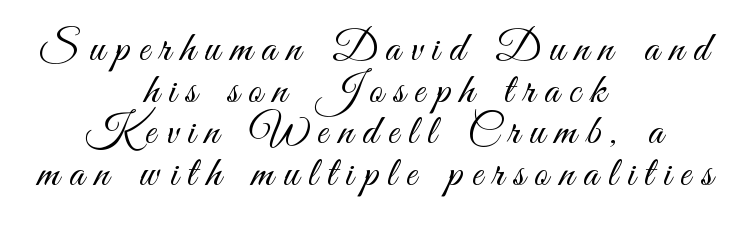
Q: Is the text bold? A: No.
Q: Is the text italic (slanted)? A: Yes.
Q: Is the typeface a serif or a sans-serif typeface? A: Sans-serif.
Q: Is the text underlined? A: No.
Q: How is the paragraph aligned? A: Centered.
Q: Is the spacing between letters normal or unusually wide? A: Unusually wide.
Q: Is the spacing between lines tight, normal or loose? A: Tight.
Q: Width (condensed, normal, or wide)? A: Condensed.
Q: Stroke contrast? A: Medium.
Q: x-height? A: Small.
Q: Monospaced? A: No.
